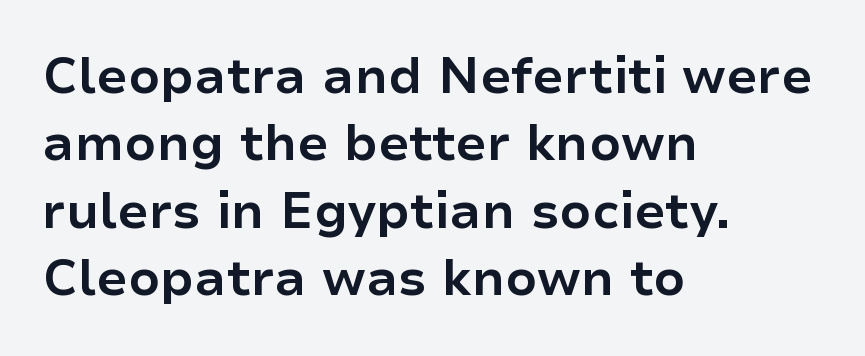
{"serif": "no", "italic": "no", "bold": "yes", "weight": "bold", "width": "normal", "stroke_contrast": "low", "x_height": "medium", "monospaced": "no", "underline": "no", "align": "left", "line_spacing": "normal", "line_spacing_ratio": 1.35, "letter_spacing": "normal", "letter_spacing_em": 0.0, "glyph_px": 50}
